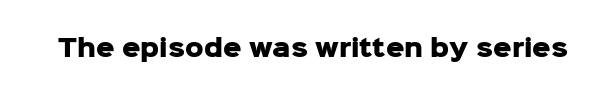
Q: Is the text bold? A: Yes.
Q: Is the text italic (slanted)? A: No, it is upright.
Q: Is the text underlined? A: No.
Q: Is the spacing between letters normal or unusually wide? A: Normal.
